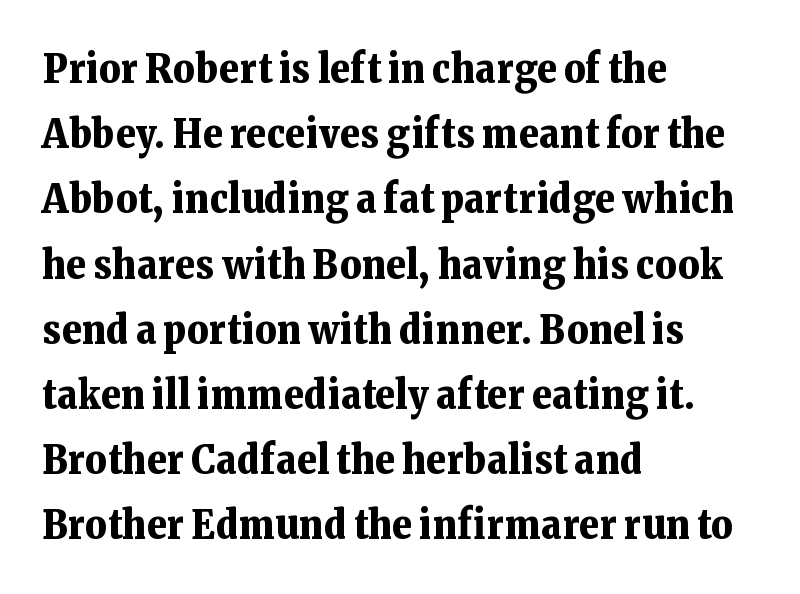
The image shows 41 px bold serif type, upright; set left-aligned, normal line spacing (1.59x), normal letter spacing, not underlined; low stroke contrast and a medium x-height.
